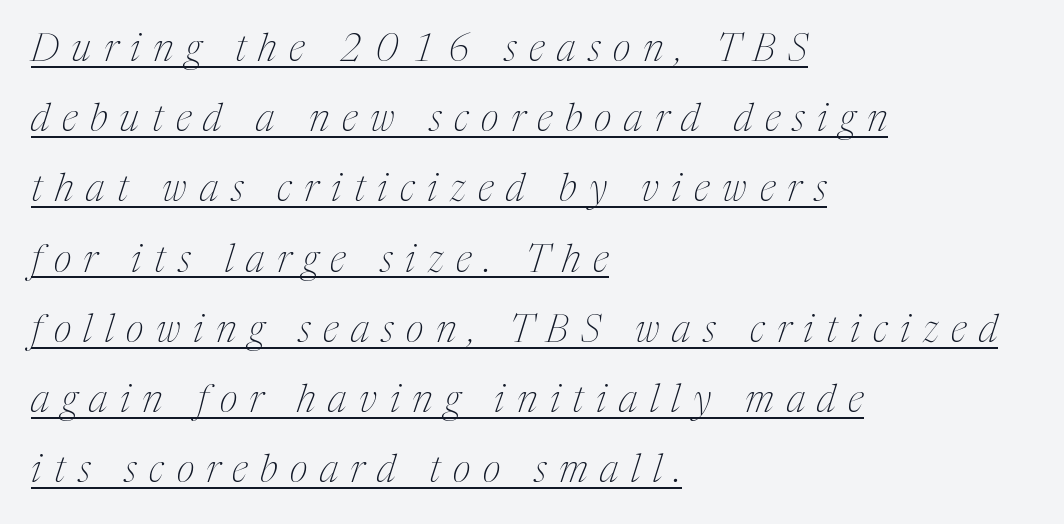
Bold? No — there's no thickening of the strokes. Note the varied advance widths — an 'i' is clearly narrower than an 'm'. An italicized treatment has been applied to the whole sample. Serifs: yes, visible at the terminals of the letterforms. Emphasis is given by a line drawn under the lettering. Loose tracking; the words dissolve into strings of separated letters.
